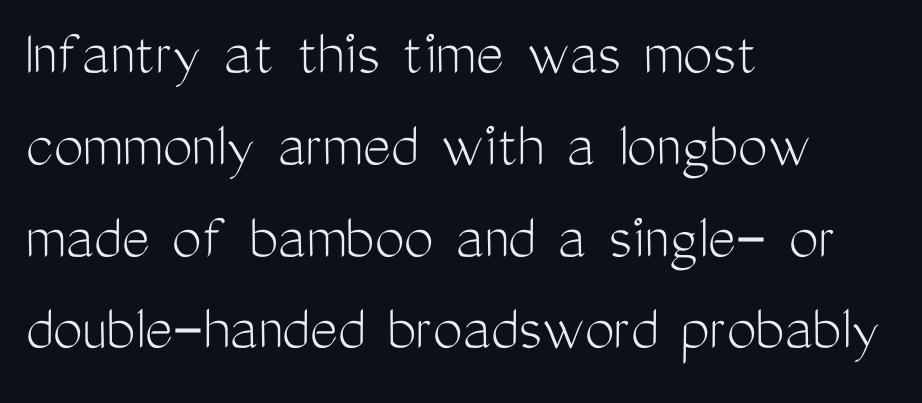
Q: Is the text bold? A: No.
Q: Is the text italic (slanted)? A: No, it is upright.
Q: Is the typeface a serif or a sans-serif typeface? A: Sans-serif.
Q: Is the text underlined? A: No.
Q: How is the paragraph aligned? A: Left-aligned.
Q: Is the spacing between letters normal or unusually wide? A: Normal.
Q: Is the spacing between lines tight, normal or loose? A: Normal.
Q: Width (condensed, normal, or wide)? A: Condensed.
Q: Stroke contrast? A: Medium.
Q: x-height? A: Medium.
Q: Monospaced? A: No.
